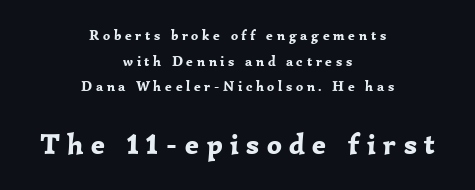
Typeset on center — no edge is straight. You could not count columns in this text — the font is proportionally spaced. The emphasis by scale lands on block number two, below. Strong, thick strokes mark this as bold type. A typesetter would call this heavily tracked-out type.
